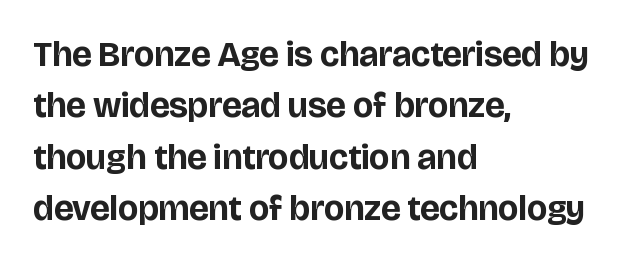
Q: Is the text bold? A: Yes.
Q: Is the text italic (slanted)? A: No, it is upright.
Q: Is the typeface a serif or a sans-serif typeface? A: Sans-serif.
Q: Is the text underlined? A: No.
Q: How is the paragraph aligned? A: Left-aligned.
Q: Is the spacing between letters normal or unusually wide? A: Normal.
Q: Is the spacing between lines tight, normal or loose? A: Normal.
Q: Width (condensed, normal, or wide)? A: Normal.
Q: Stroke contrast? A: Low.
Q: x-height? A: Large.
Q: Monospaced? A: No.
